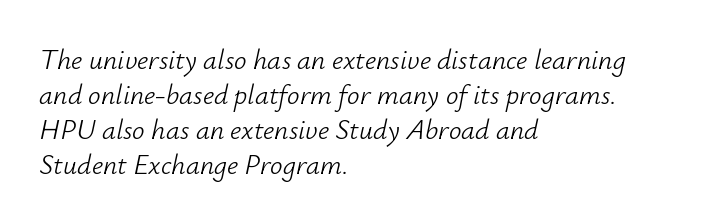
Baseline-to-baseline distance is the conventional proportion of letter height. No word sits above an underline. The letterforms sit shoulder to shoulder at normal distance. Does the lettering tilt? It does — this is italic. Stroke mass is kept to a normal reading level or below.
